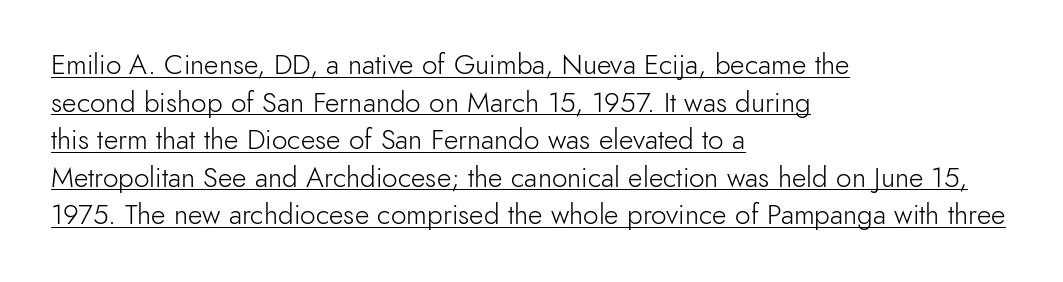
Q: Is the text bold? A: No.
Q: Is the text italic (slanted)? A: No, it is upright.
Q: Is the typeface a serif or a sans-serif typeface? A: Sans-serif.
Q: Is the text underlined? A: Yes.
Q: How is the paragraph aligned? A: Left-aligned.
Q: Is the spacing between letters normal or unusually wide? A: Normal.
Q: Is the spacing between lines tight, normal or loose? A: Normal.
Q: Width (condensed, normal, or wide)? A: Normal.
Q: x-height? A: Small.
Q: Monospaced? A: No.
